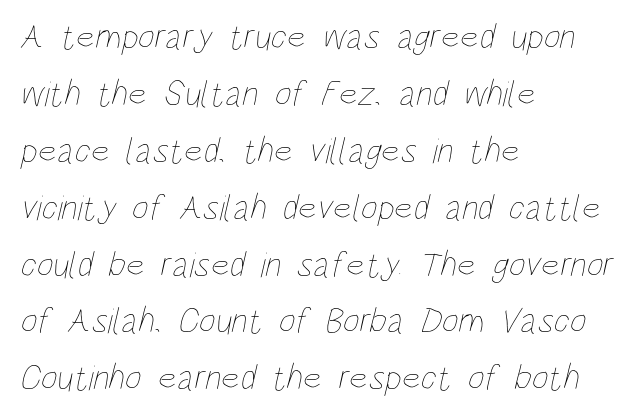
{"bold": "no", "weight": "thin", "width": "condensed", "stroke_contrast": "low", "x_height": "large", "monospaced": "no", "underline": "no", "align": "left", "line_spacing": "normal", "line_spacing_ratio": 1.58, "letter_spacing": "normal", "letter_spacing_em": 0.0, "glyph_px": 36}
